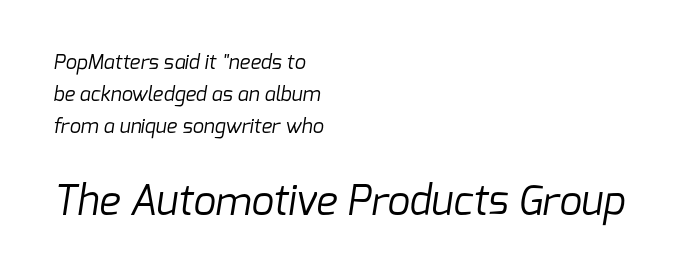
{"serif": "no", "bold": "no", "weight": "regular", "width": "normal", "stroke_contrast": "low", "x_height": "medium", "monospaced": "no", "underline": "no", "align": "left", "line_spacing": "normal", "line_spacing_ratio": 1.61, "letter_spacing": "normal", "letter_spacing_em": 0.0, "larger_block": "second", "size_ratio": 2.0, "glyph_px": 40}
